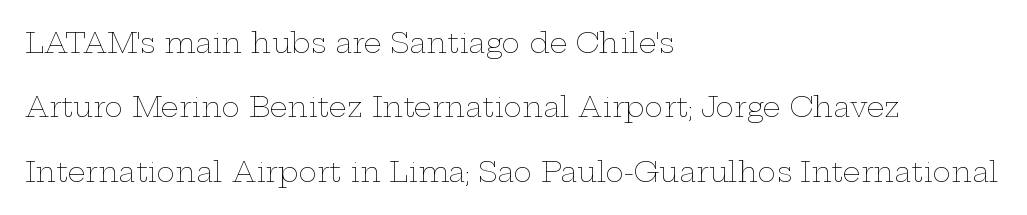
Bare-footed words on every line. The lettering holds an erect, upright posture throughout. These glyphs show unthickened strokes, regular width or finer. Does extra space separate the letters? No, they use regular spacing.
